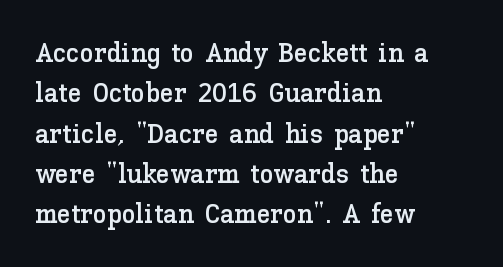
{"italic": "no", "width": "normal", "stroke_contrast": "low", "x_height": "medium", "monospaced": "no", "underline": "no", "align": "left", "line_spacing": "normal", "line_spacing_ratio": 1.44, "letter_spacing": "normal", "letter_spacing_em": 0.0, "glyph_px": 28}
